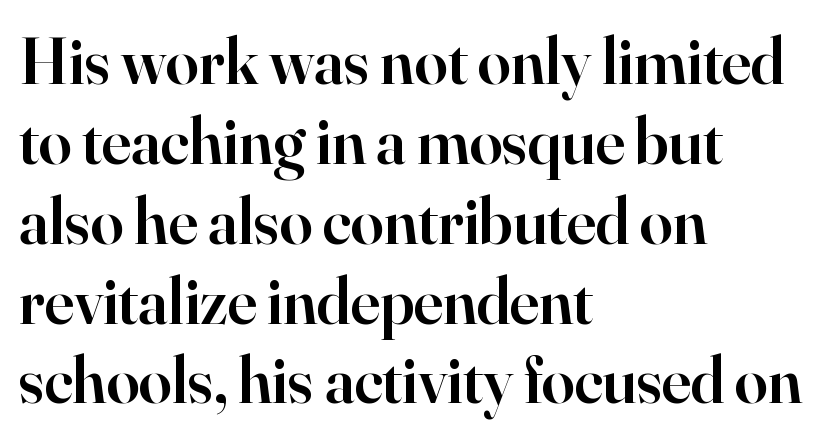
The image shows 66 px semibold serif type, upright; set left-aligned, line spacing 1.21x, normal letter spacing, not underlined; high stroke contrast and a small x-height.
